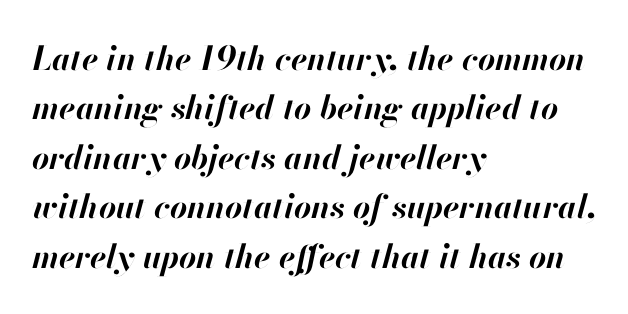
{"italic": "yes", "lean": "right", "slant_degrees": 13, "bold": "yes", "weight": "bold", "width": "normal", "stroke_contrast": "high", "x_height": "small", "monospaced": "no", "underline": "no", "align": "left", "line_spacing": "normal", "line_spacing_ratio": 1.5, "letter_spacing": "normal", "letter_spacing_em": 0.0, "glyph_px": 33}
